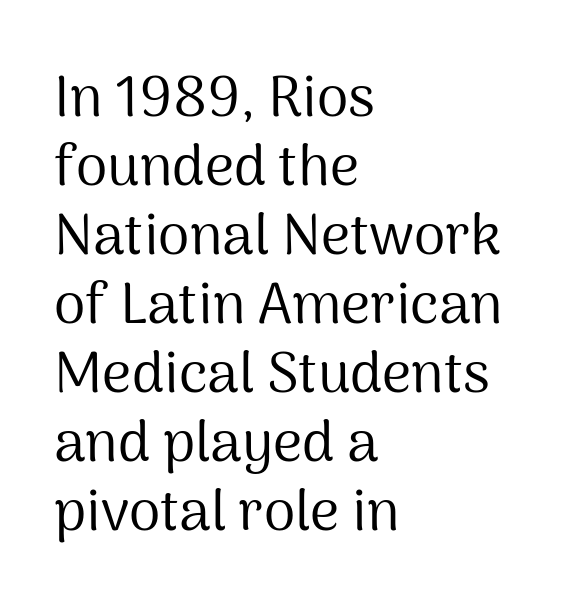
Reading down the block, your eye returns to a fixed left position each line. A typesetter would call this zero additional tracking. Descenders are the only things crossing below the line. A sans-serif font was chosen for this passage. Think of a printed novel: that variable character pitch is what you see here. Unlike italic type, these characters show no tilt at all.
